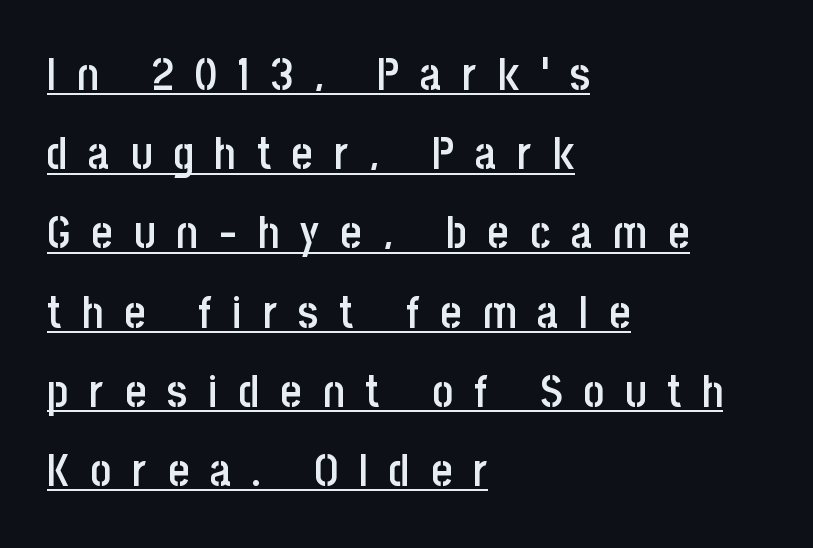
Q: Is the text bold? A: Semi-bold.
Q: Is the text italic (slanted)? A: No, it is upright.
Q: Is the typeface a serif or a sans-serif typeface? A: Sans-serif.
Q: Is the text underlined? A: Yes.
Q: How is the paragraph aligned? A: Left-aligned.
Q: Is the spacing between letters normal or unusually wide? A: Unusually wide.
Q: Width (condensed, normal, or wide)? A: Condensed.
Q: Stroke contrast? A: Low.
Q: x-height? A: Large.
Q: Monospaced? A: No.
